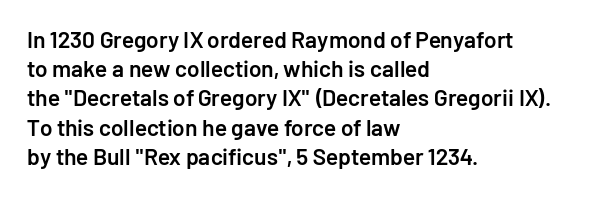
Q: Is the text bold? A: Semi-bold.
Q: Is the text italic (slanted)? A: No, it is upright.
Q: Is the text underlined? A: No.
Q: How is the paragraph aligned? A: Left-aligned.
Q: Is the spacing between letters normal or unusually wide? A: Normal.
Q: Is the spacing between lines tight, normal or loose? A: Normal.
